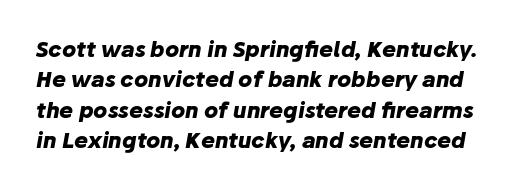
The image shows 21 px bold type, italic (leaning right); set normal line spacing (1.45x), normal letter spacing, not underlined.
